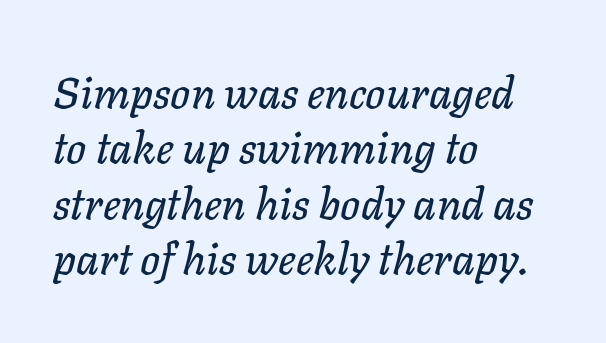
The image shows 44 px text type, italic (leaning right); set left-aligned, normal line spacing (1.26x), normal letter spacing, not underlined; low stroke contrast and a medium x-height.
